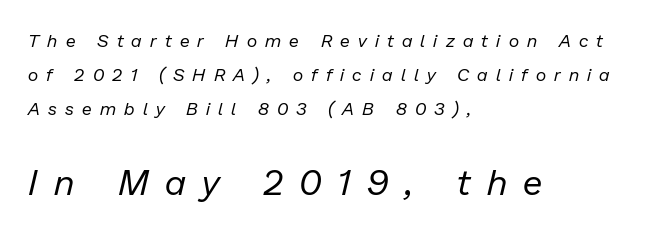
{"italic": "yes", "lean": "right", "slant_degrees": 13, "bold": "no", "weight": "regular", "width": "normal", "stroke_contrast": "low", "x_height": "medium", "monospaced": "no", "underline": "no", "align": "left", "line_spacing_ratio": 1.88, "letter_spacing": "wide", "letter_spacing_em": 0.46, "larger_block": "second", "size_ratio": 2.0, "glyph_px": 36}
